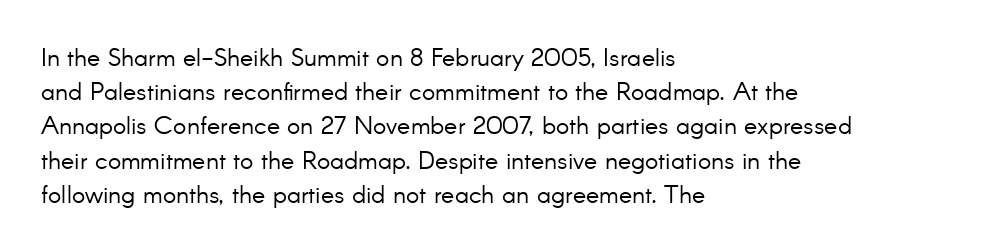
{"italic": "no", "bold": "no", "underline": "no", "align": "left", "line_spacing": "normal", "line_spacing_ratio": 1.37, "letter_spacing": "normal", "letter_spacing_em": 0.0, "glyph_px": 25}
